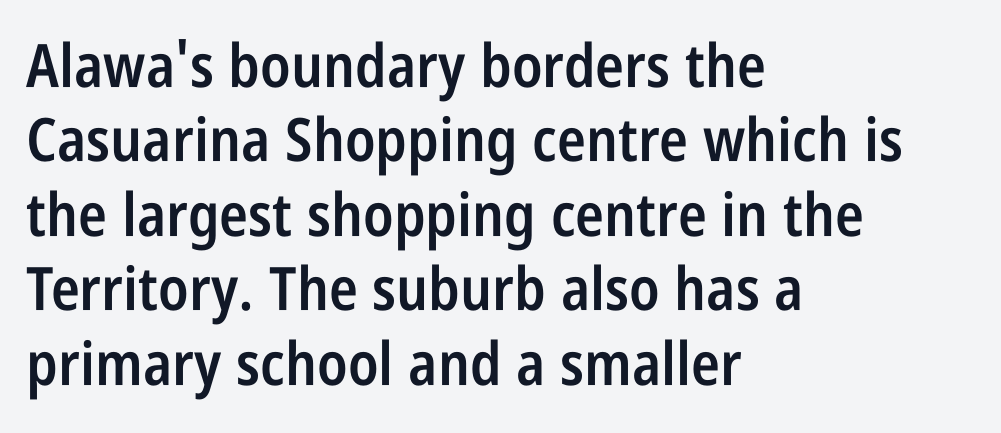
Q: Is the text bold? A: Semi-bold.
Q: Is the text italic (slanted)? A: No, it is upright.
Q: Is the typeface a serif or a sans-serif typeface? A: Sans-serif.
Q: Is the text underlined? A: No.
Q: How is the paragraph aligned? A: Left-aligned.
Q: Is the spacing between letters normal or unusually wide? A: Normal.
Q: Width (condensed, normal, or wide)? A: Condensed.
Q: Stroke contrast? A: Low.
Q: x-height? A: Large.
Q: Monospaced? A: No.
